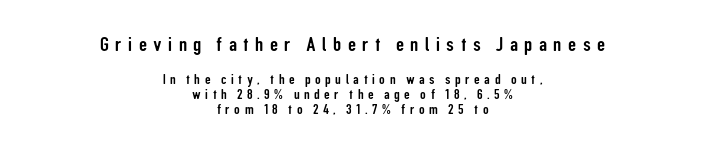
The image shows 20 px text type, upright; set centered, tight line spacing (1.07x), unusually wide letter spacing (+0.32 em), not underlined; the first (top) block is 1.43x larger.
